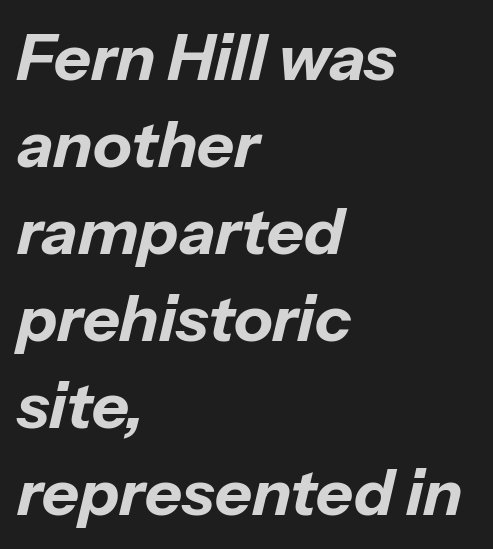
{"italic": "yes", "lean": "right", "slant_degrees": 13, "bold": "yes", "weight": "bold", "width": "normal", "stroke_contrast": "low", "x_height": "medium", "monospaced": "no", "underline": "no", "align": "left", "line_spacing": "normal", "line_spacing_ratio": 1.36, "letter_spacing": "normal", "letter_spacing_em": 0.0, "glyph_px": 64}
